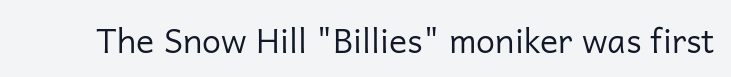
The image shows 34 px regular-weight sans-serif type, upright; set normal letter spacing, not underlined; low stroke contrast and a medium x-height.
